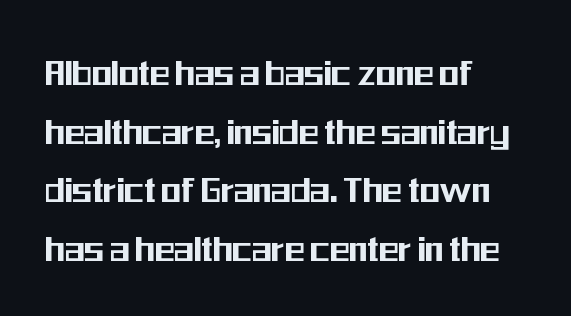
Regarding serifs, this sample does without them. A roman cut, with each character standing at attention. The rendering uses a moderate line-height, typical for paragraphs. Compared with a centered layout, this one pins lines to the left instead.
